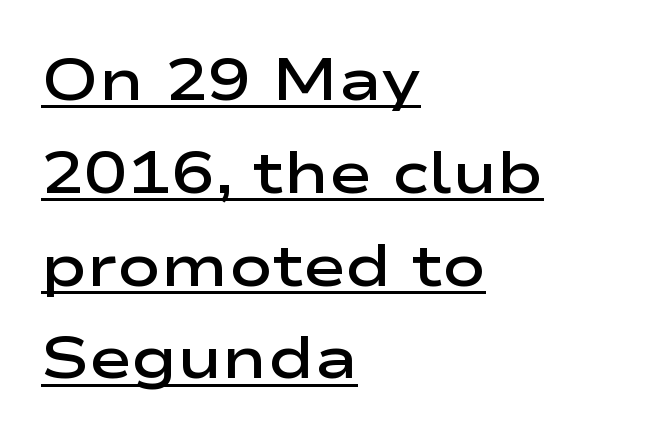
Caption: multi-line text, flush left, ragged right. These characters rest on top of a visible drawn line. Caption: semibold face, moderately heavy strokes. Letter spacing: default.
